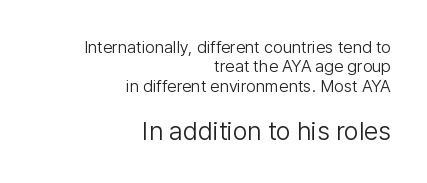
The type sits square on the baseline with zero lean. The second block has been scaled up relative to the first. The strokes carry an ordinary text weight at most. Where is the straight margin? On the right.
